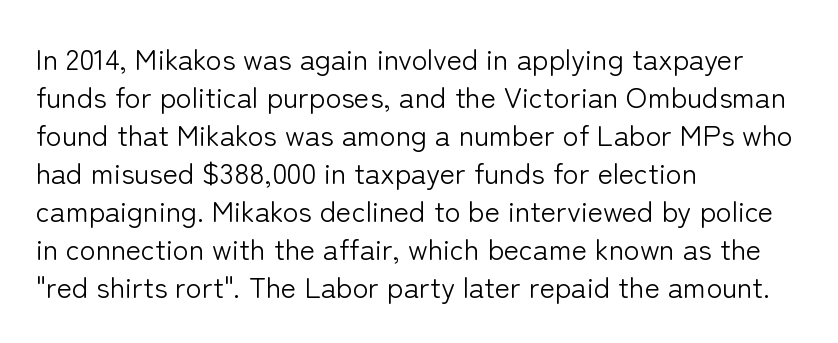
{"serif": "no", "italic": "no", "bold": "no", "weight": "light", "width": "normal", "stroke_contrast": "low", "x_height": "medium", "monospaced": "no", "underline": "no", "align": "left", "line_spacing": "normal", "line_spacing_ratio": 1.31, "letter_spacing": "normal", "letter_spacing_em": 0.0, "glyph_px": 29}
